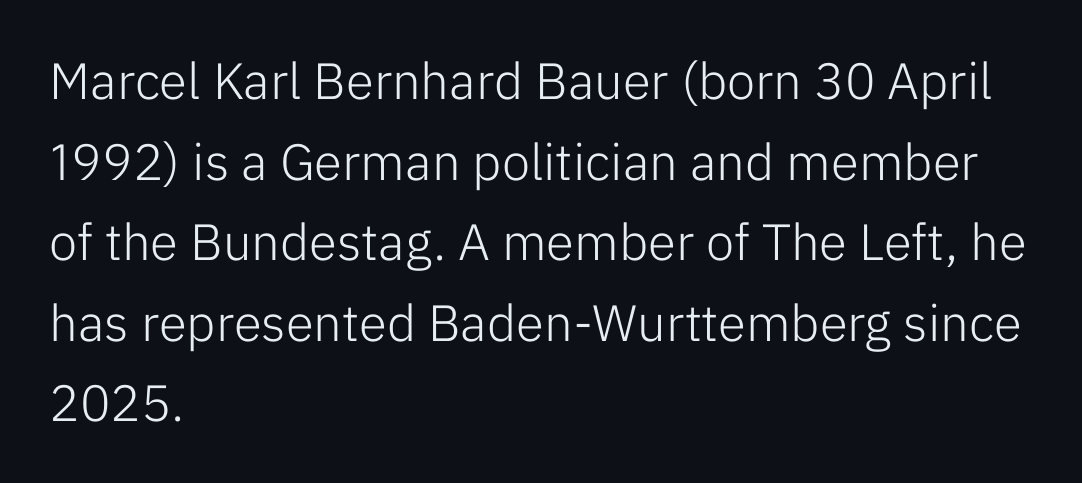
A normal amount of white space separates one row of letters from the next. The strip under each line holds only bare page. What kind of face is this? One without serifs — a sans. Unbolded letterforms with no extra heft.
